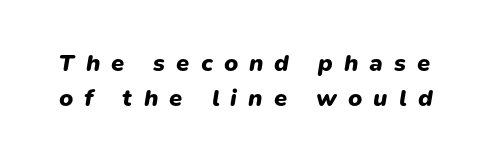
These lines sit exactly where default settings would place them. In terms of weight, the rendering is a true, heavy bold. Tracking here is generous; glyphs stand well apart from one another. The zone under the glyphs is completely vacant. Looking at the ascenders, they clearly lean.
